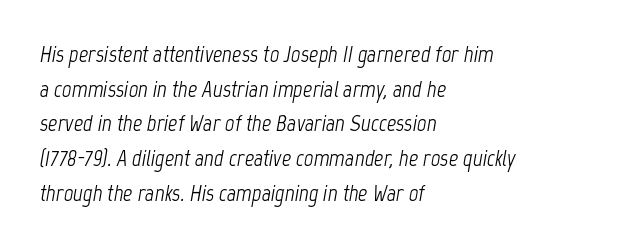
What stands out about the letter spacing? Nothing — it is the standard amount. The passage shown is not underscored anywhere. This sample keeps an unexceptional amount of space between lines. The text carries the slant typical of an italic or oblique font. Counters stay open thanks to moderate or lighter strokes. All the whitespace from short lines collects on the right.
